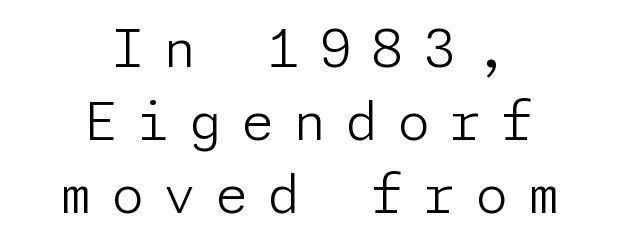
Q: Is the text bold? A: No.
Q: Is the text italic (slanted)? A: No, it is upright.
Q: Is the typeface a serif or a sans-serif typeface? A: Sans-serif.
Q: Is the text underlined? A: No.
Q: How is the paragraph aligned? A: Centered.
Q: Is the spacing between letters normal or unusually wide? A: Unusually wide.
Q: Is the spacing between lines tight, normal or loose? A: Normal.
Q: Width (condensed, normal, or wide)? A: Normal.
Q: Stroke contrast? A: Low.
Q: x-height? A: Medium.
